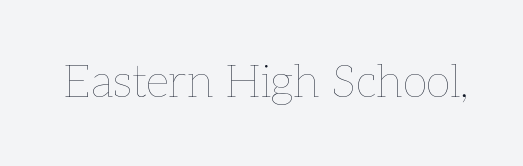
The image shows 46 px thin type, upright; set normal letter spacing, not underlined; low stroke contrast and a medium x-height.
